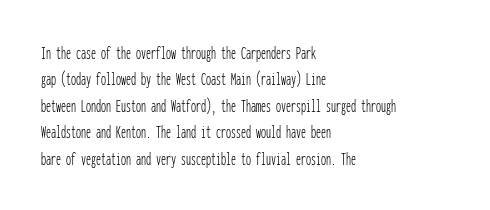
Characters remain perfectly vertical along every line. Rows of type keep a routine distance in the vertical direction. The face looks like a standard text weight, possibly lighter. Letter spacing: default. Each row of text sits above clean, open space.
